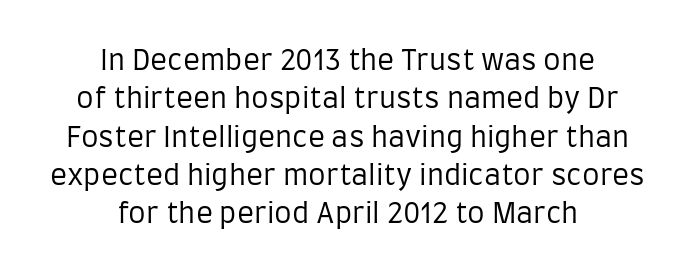
Q: Is the text bold? A: No.
Q: Is the text italic (slanted)? A: No, it is upright.
Q: Is the typeface a serif or a sans-serif typeface? A: Sans-serif.
Q: Is the text underlined? A: No.
Q: How is the paragraph aligned? A: Centered.
Q: Is the spacing between letters normal or unusually wide? A: Normal.
Q: Is the spacing between lines tight, normal or loose? A: Normal.
Q: Width (condensed, normal, or wide)? A: Condensed.
Q: Stroke contrast? A: Low.
Q: x-height? A: Large.
Q: Monospaced? A: No.
